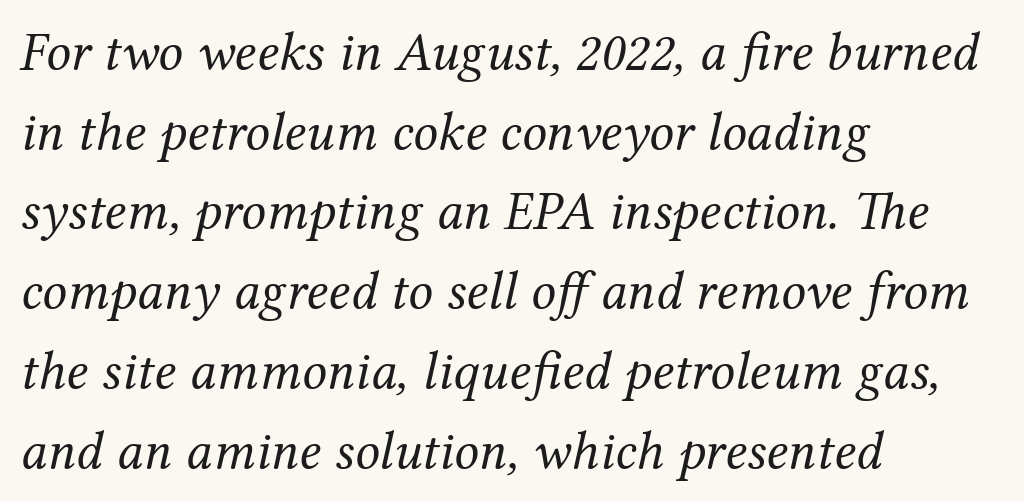
{"serif": "yes", "italic": "yes", "lean": "right", "slant_degrees": 12, "bold": "no", "weight": "regular", "width": "normal", "stroke_contrast": "medium", "x_height": "medium", "monospaced": "no", "underline": "no", "align": "left", "line_spacing": "normal", "line_spacing_ratio": 1.45, "letter_spacing": "normal", "letter_spacing_em": 0.0, "glyph_px": 55}
